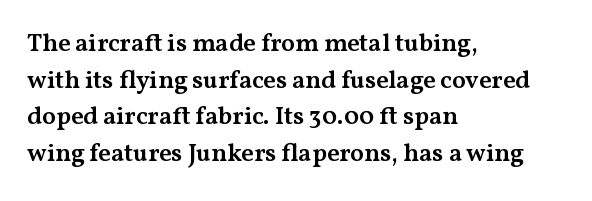
{"italic": "no", "bold": "semi", "underline": "no", "align": "left", "line_spacing": "normal", "line_spacing_ratio": 1.47, "letter_spacing": "normal", "letter_spacing_em": 0.0, "glyph_px": 25}
